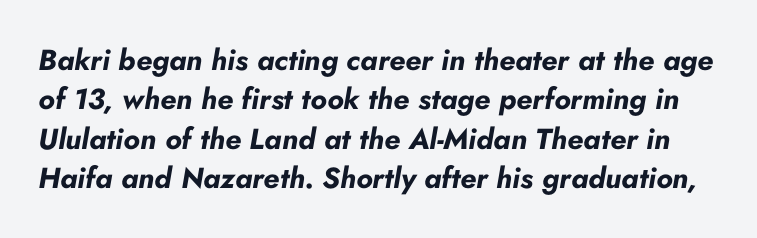
Summary of weight: heavy, a full bold. The passage shown is typed in a proportional face where columns would drift. Tracking here is standard; glyphs follow each other at the usual distance. Rendered with sloped, italic letterforms.
